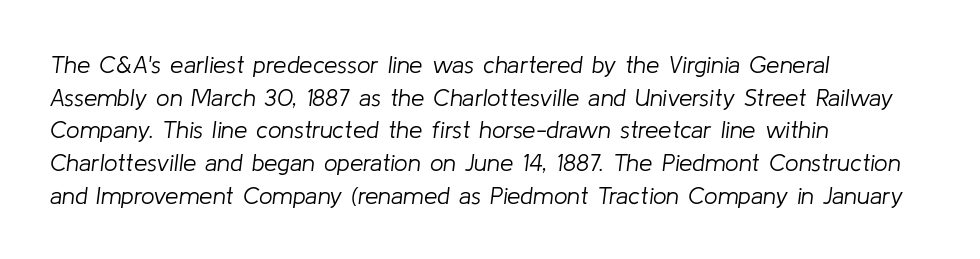
Unbolded letterforms with no extra heft. Emphasis-style slanted type is in use. Descenders are the only things crossing below the line. Is there much room between lines? A standard amount, neither cramped nor airy.
